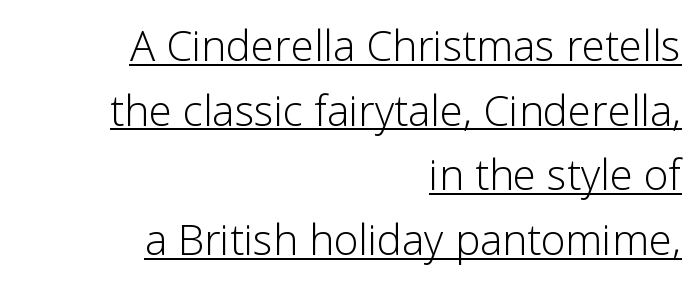
Q: Is the text bold? A: No.
Q: Is the text italic (slanted)? A: No, it is upright.
Q: Is the typeface a serif or a sans-serif typeface? A: Sans-serif.
Q: Is the text underlined? A: Yes.
Q: How is the paragraph aligned? A: Right-aligned.
Q: Is the spacing between letters normal or unusually wide? A: Normal.
Q: Is the spacing between lines tight, normal or loose? A: Normal.
Q: Width (condensed, normal, or wide)? A: Normal.
Q: Stroke contrast? A: Low.
Q: x-height? A: Medium.
Q: Monospaced? A: No.
